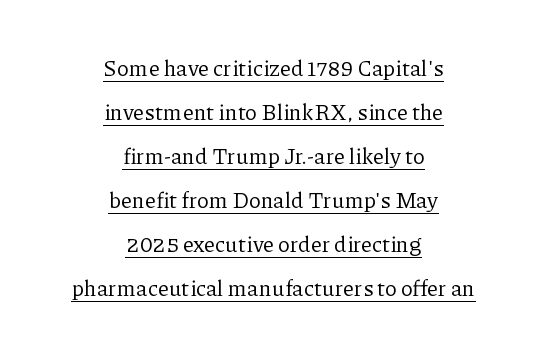
The line texture is even and compact thanks to regular tracking. Notice how the passage keeps no hard edge, just a central spine. No letter is thick-stroked: the sample isn't bold. This is the regular roman posture of the typeface. The glyphs are accompanied by a horizontal stroke just below them. Quick note: interline space is abundant.
